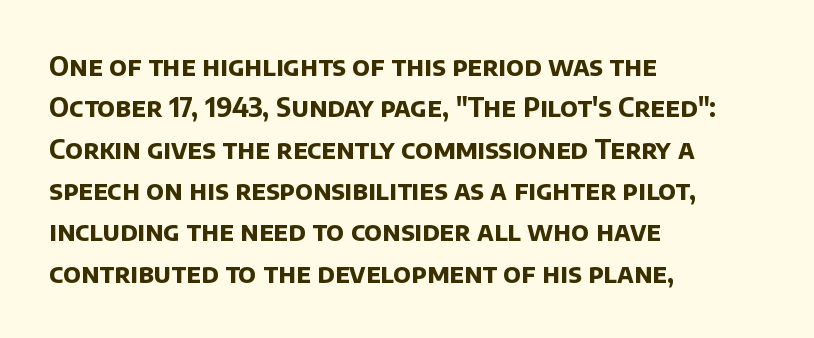
{"bold": "yes", "underline": "no", "align": "left", "line_spacing": "normal", "line_spacing_ratio": 1.59, "letter_spacing": "normal", "letter_spacing_em": 0.0, "glyph_px": 26}
